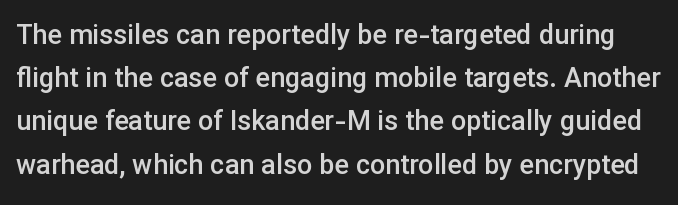
{"italic": "no", "bold": "semi", "underline": "no", "line_spacing": "normal", "line_spacing_ratio": 1.6, "letter_spacing": "normal", "letter_spacing_em": 0.0, "glyph_px": 27}
